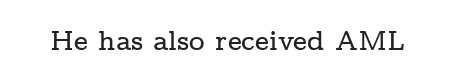
This rendering leaves character spacing at its baseline value. Has an underline been added? It has not. No italicization has been applied; the sample stays upright.
